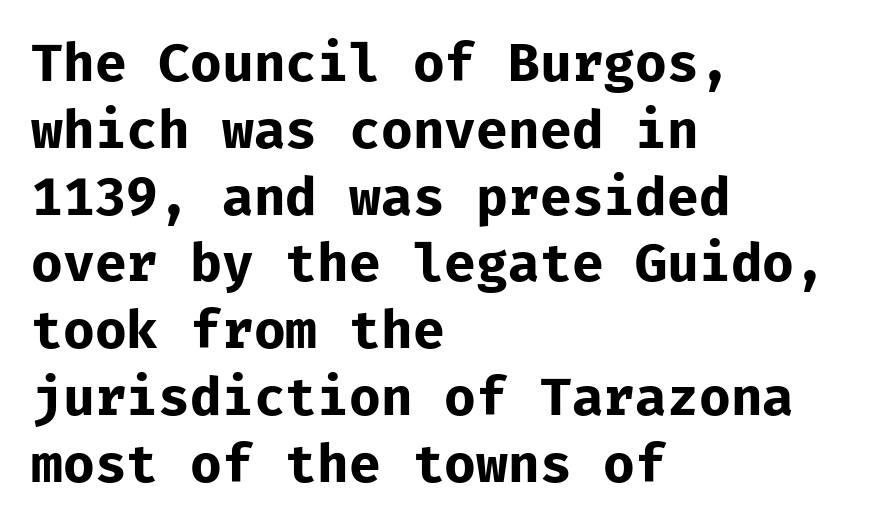
{"serif": "no", "italic": "no", "bold": "yes", "weight": "bold", "width": "normal", "stroke_contrast": "low", "x_height": "medium", "monospaced": "yes", "underline": "no", "align": "left", "line_spacing": "normal", "line_spacing_ratio": 1.26, "letter_spacing": "normal", "letter_spacing_em": 0.0, "glyph_px": 53}
